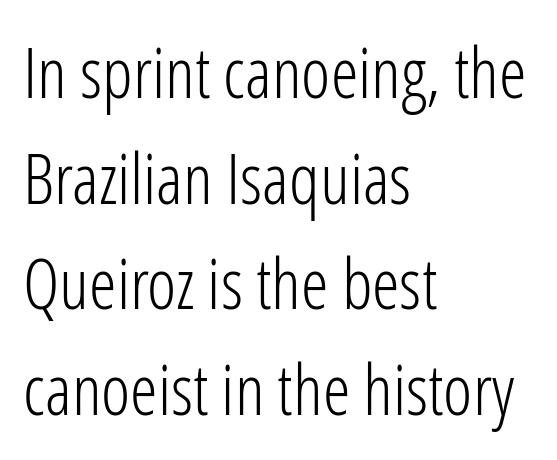
The rendering keeps characters at their native spacing. Each stroke keeps to a modest, everyday thickness or less. The lines sit at an ordinary, default distance from one another. The compositor pushed each line to the left boundary. The typography opts for an upright posture over an oblique one.
